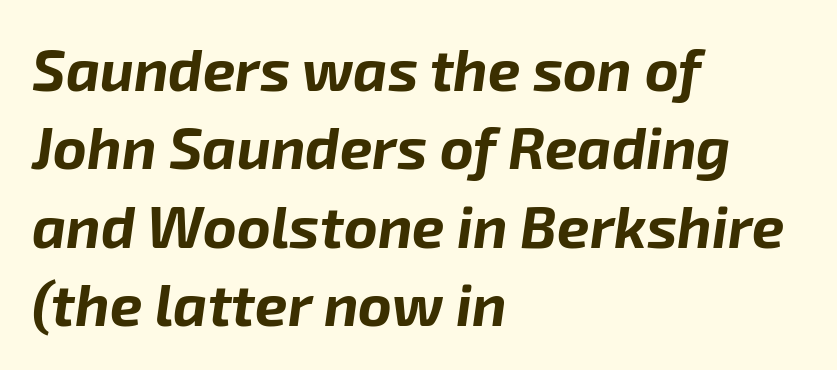
Each new line begins a customary step beneath the previous one. Typesetter's note: full bold, strokes at maximum text heaviness. Does the lettering tilt? It does — this is italic. Rule under the text: the space is simply empty. Reading down the block, your eye returns to a fixed left position each line.
